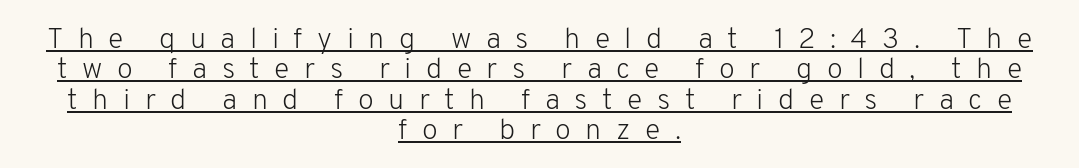
Reading down the block, each line starts at a different indent, mirrored at its end. The rendering shows plain stroke endings on the letterforms — a sans-serif design. The face used here is rendered with a markedly widened letterfit. Style check: upright. No letter is thick-stroked: the sample isn't bold.
